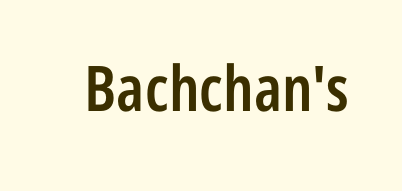
Type without underlining. You could not count columns in this text — the font is proportionally spaced. Tall strokes in this sample are plumb rather than angled. The letterforms sit shoulder to shoulder at normal distance. The sample has been set in demibold, a notch under bold. To sum up the face: it is a sans, with no serifs.
